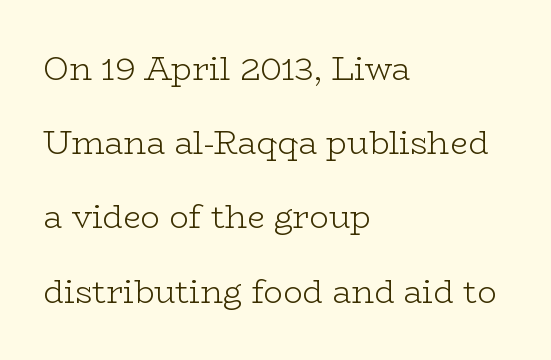
{"serif": "yes", "italic": "no", "bold": "no", "weight": "light", "width": "wide", "stroke_contrast": "low", "x_height": "medium", "monospaced": "no", "underline": "no", "align": "left", "line_spacing": "loose", "line_spacing_ratio": 2.32, "letter_spacing": "normal", "letter_spacing_em": 0.0, "glyph_px": 32}
